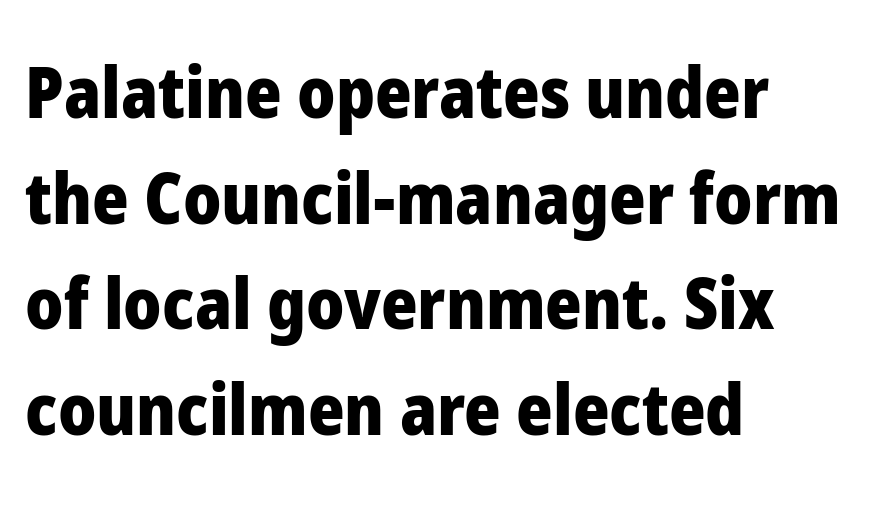
Compared with an ordinary text face, these strokes are far heavier — a full bold. Descenders hang freely into open space. The characters display no serif detailing; their extremities are plain. Characters remain perfectly vertical along every line. Tracking here is standard; glyphs follow each other at the usual distance.
